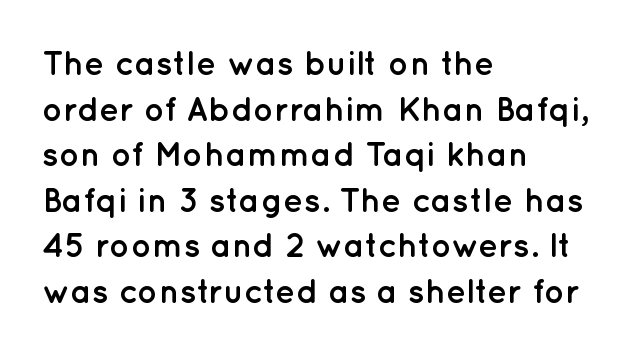
Is this a sans? Yes — the strokes have no serifs. Short and long lines alike share a common starting point at left. Line spacing here is normal. Decoration check: the copy has no underline.
